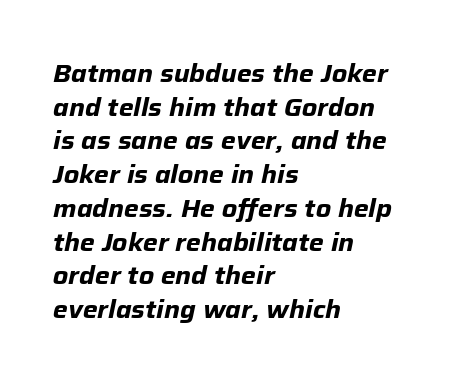
{"italic": "yes", "lean": "right", "slant_degrees": 12, "bold": "yes", "underline": "no", "align": "left", "line_spacing": "normal", "line_spacing_ratio": 1.35, "letter_spacing": "normal", "letter_spacing_em": 0.0, "glyph_px": 25}
